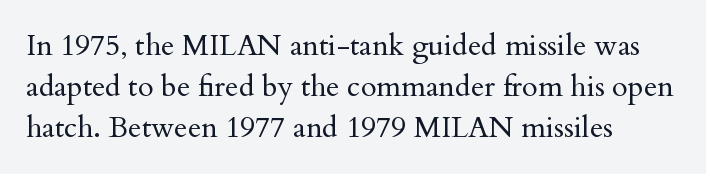
{"serif": "yes", "italic": "no", "bold": "no", "weight": "regular", "width": "normal", "stroke_contrast": "medium", "x_height": "small", "monospaced": "no", "underline": "no", "align": "left", "line_spacing": "normal", "line_spacing_ratio": 1.41, "letter_spacing": "normal", "letter_spacing_em": 0.0, "glyph_px": 29}
